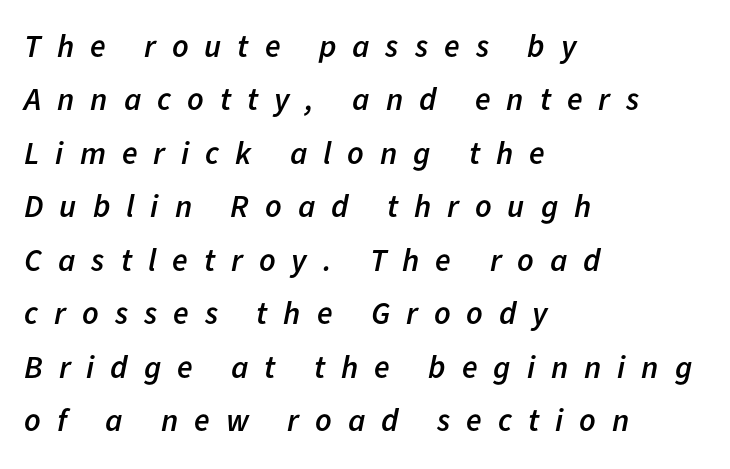
Q: Is the text bold? A: Semi-bold.
Q: Is the text italic (slanted)? A: Yes, it leans right by about 11 degrees.
Q: Is the text underlined? A: No.
Q: How is the paragraph aligned? A: Left-aligned.
Q: Is the spacing between letters normal or unusually wide? A: Unusually wide.
Q: Is the spacing between lines tight, normal or loose? A: Normal.
Q: Width (condensed, normal, or wide)? A: Normal.
Q: Stroke contrast? A: Low.
Q: x-height? A: Medium.
Q: Monospaced? A: No.
